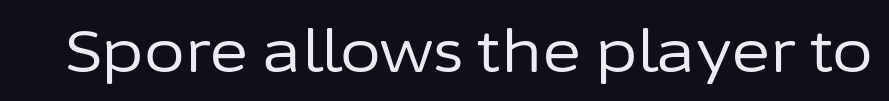
The image shows 59 px regular-weight sans-serif type, upright; set normal letter spacing, not underlined; low stroke contrast and a medium x-height.
